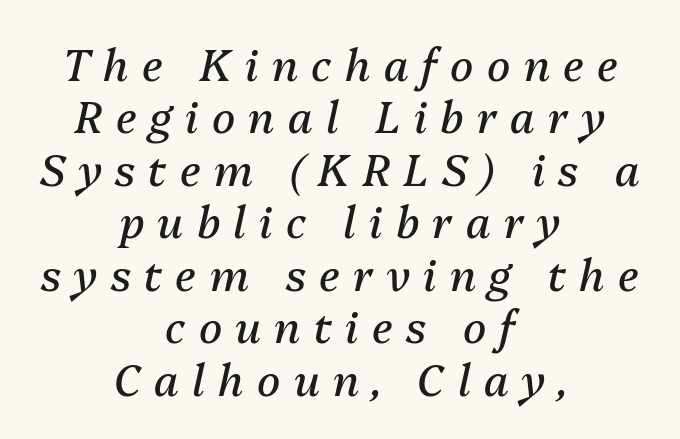
{"italic": "yes", "lean": "right", "slant_degrees": 13, "bold": "no", "weight": "regular", "width": "normal", "stroke_contrast": "medium", "x_height": "medium", "monospaced": "no", "underline": "no", "align": "center", "line_spacing_ratio": 1.22, "letter_spacing": "wide", "letter_spacing_em": 0.31, "glyph_px": 43}
